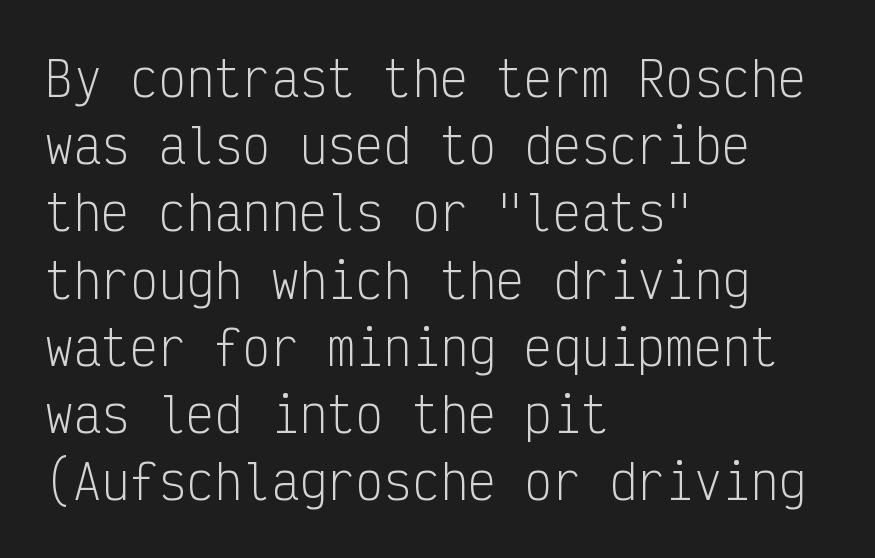
The image shows 47 px light, condensed sans-serif type, upright, monospaced; set left-aligned, normal line spacing (1.43x), normal letter spacing, not underlined; low stroke contrast and a medium x-height.
